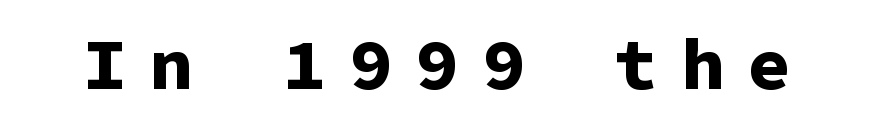
A typesetter would call this monospace, since all characters share one set width. Ordinary non-slanted type is in use. This sample uses a sans-serif face. Quick note: underline off. A typesetter would call this heavily tracked-out type.
